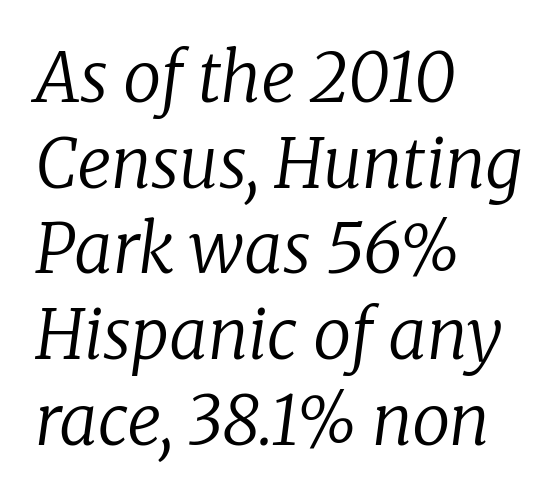
Q: Is the text bold? A: No.
Q: Is the text italic (slanted)? A: Yes, it leans right by about 8 degrees.
Q: Is the typeface a serif or a sans-serif typeface? A: Serif.
Q: Is the text underlined? A: No.
Q: How is the paragraph aligned? A: Left-aligned.
Q: Is the spacing between letters normal or unusually wide? A: Normal.
Q: Is the spacing between lines tight, normal or loose? A: Normal.
Q: Width (condensed, normal, or wide)? A: Normal.
Q: Stroke contrast? A: Low.
Q: x-height? A: Medium.
Q: Monospaced? A: No.
